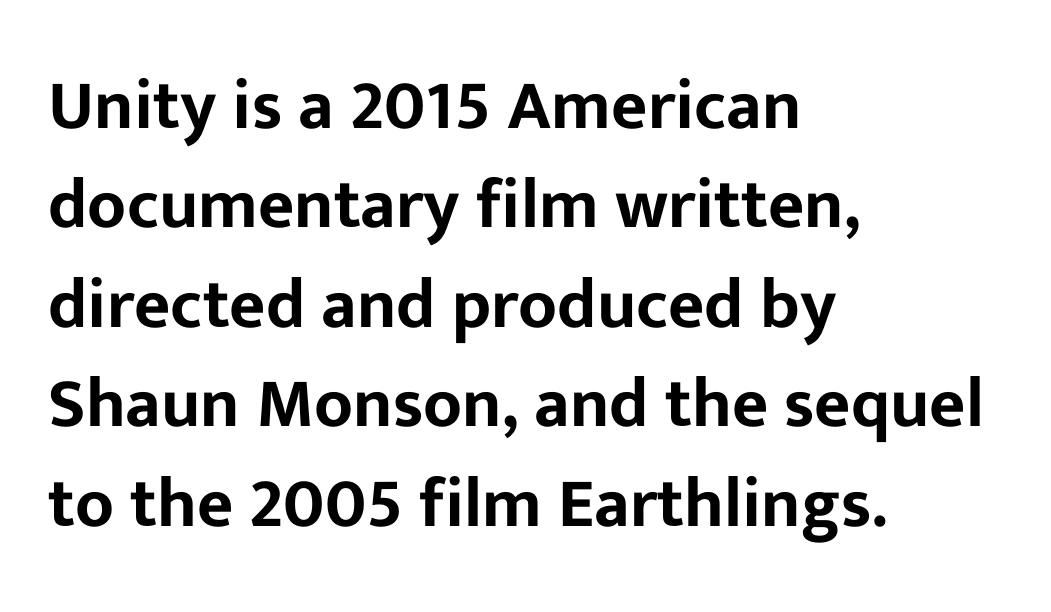
The image shows 70 px sans-serif type, upright; set left-aligned, normal line spacing (1.42x), normal letter spacing, not underlined; low stroke contrast and a medium x-height.
